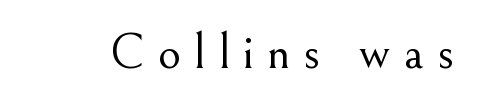
Characters follow at a spacing far wider than the type designer built in. The face used here is proportionally spaced, like ordinary book or web type. The gap between lines stays unmarked. Does the type have serifs? Yes, each stem ends in a small foot. Vertical strokes here are truly vertical.
